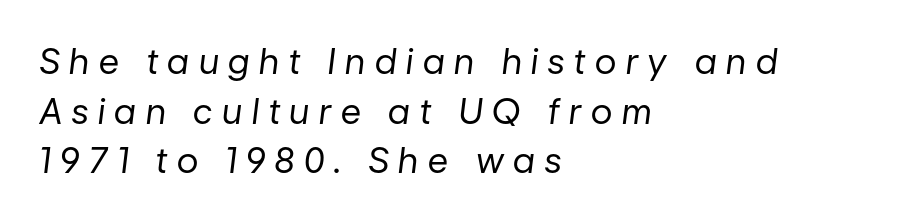
Q: Is the text bold? A: No.
Q: Is the text italic (slanted)? A: Yes, it leans right by about 7 degrees.
Q: Is the text underlined? A: No.
Q: How is the paragraph aligned? A: Left-aligned.
Q: Is the spacing between letters normal or unusually wide? A: Unusually wide.
Q: Is the spacing between lines tight, normal or loose? A: Normal.
Q: Width (condensed, normal, or wide)? A: Normal.
Q: Stroke contrast? A: Low.
Q: x-height? A: Medium.
Q: Monospaced? A: No.
